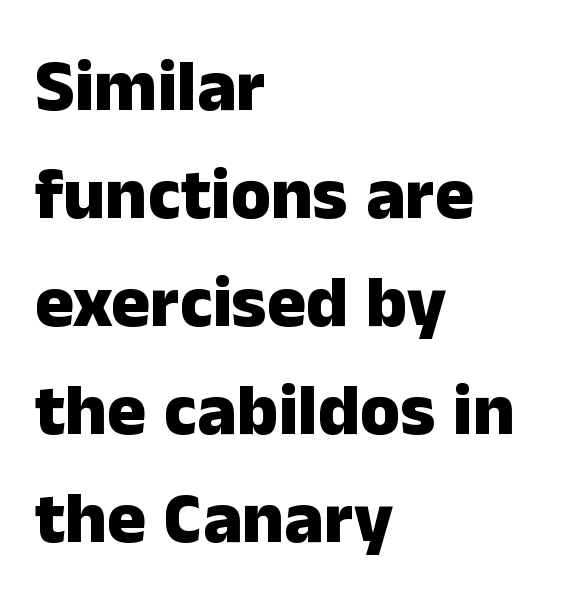
Descenders are the only things crossing below the line. Check where the strokes stop: nothing finishes them off — pure sans. Every character sits straight up, as roman type does. Students, this is bold: see how much ink each stroke carries. Each letter keeps its own natural width here, so spacing adapts to shape. The vertical gap from one line to the next is medium.
